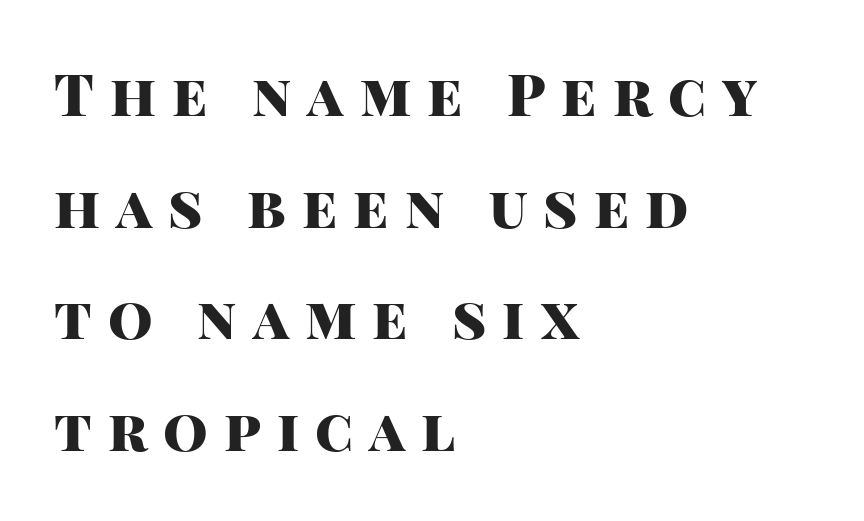
Q: Is the text bold? A: Yes.
Q: Is the text italic (slanted)? A: No, it is upright.
Q: Is the typeface a serif or a sans-serif typeface? A: Sans-serif.
Q: Is the text underlined? A: No.
Q: How is the paragraph aligned? A: Left-aligned.
Q: Is the spacing between letters normal or unusually wide? A: Unusually wide.
Q: Is the spacing between lines tight, normal or loose? A: Loose.
Q: Width (condensed, normal, or wide)? A: Normal.
Q: Stroke contrast? A: High.
Q: x-height? A: Large.
Q: Monospaced? A: No.
